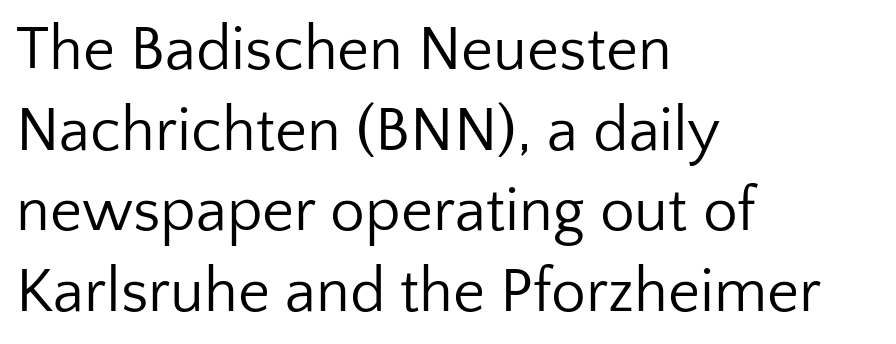
The lines are quadded left. It's the straight-up-and-down kind of type. The text was rendered using a sans face with plain stroke endings. Letters have the restrained weight of plain body copy at most.
